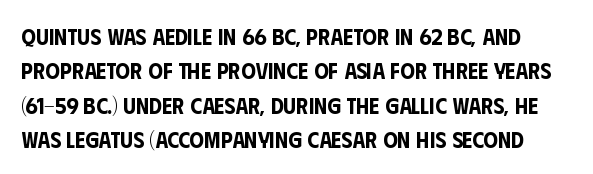
Here the glyphs are tracked normally, forming tight word shapes. Every stem runs plumb, perpendicular to the baseline. The glyphs are unaccompanied by any horizontal stroke below them. Honestly, the row spacing looks completely unremarkable.
